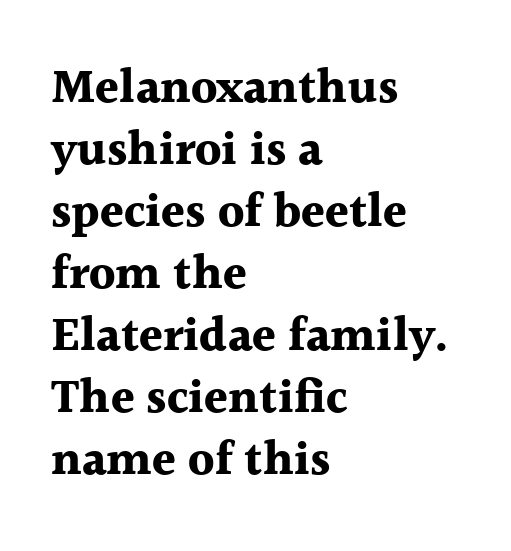
Q: Is the text bold? A: Yes.
Q: Is the text italic (slanted)? A: No, it is upright.
Q: Is the typeface a serif or a sans-serif typeface? A: Serif.
Q: Is the text underlined? A: No.
Q: How is the paragraph aligned? A: Left-aligned.
Q: Is the spacing between letters normal or unusually wide? A: Normal.
Q: Is the spacing between lines tight, normal or loose? A: Normal.
Q: Width (condensed, normal, or wide)? A: Normal.
Q: x-height? A: Medium.
Q: Monospaced? A: No.
